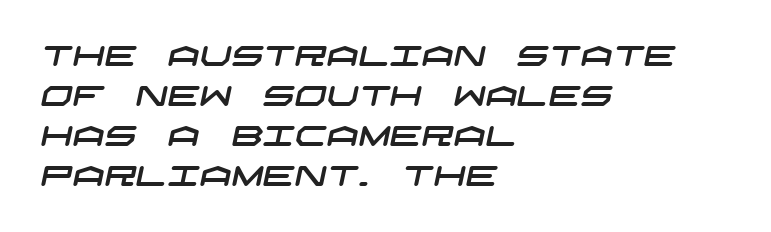
The image shows 28 px wide sans-serif type; set left-aligned, normal line spacing (1.43x), normal letter spacing, not underlined; low stroke contrast and a large x-height.
